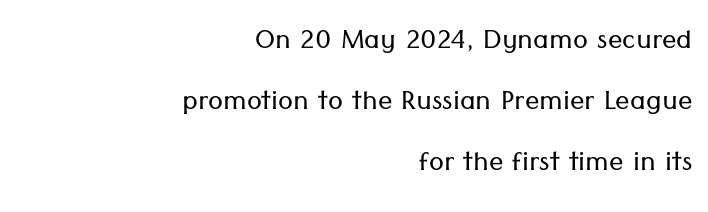
Q: Is the text bold? A: No.
Q: Is the text italic (slanted)? A: No, it is upright.
Q: Is the typeface a serif or a sans-serif typeface? A: Sans-serif.
Q: Is the text underlined? A: No.
Q: How is the paragraph aligned? A: Right-aligned.
Q: Is the spacing between letters normal or unusually wide? A: Normal.
Q: Is the spacing between lines tight, normal or loose? A: Normal.
Q: Width (condensed, normal, or wide)? A: Normal.
Q: Stroke contrast? A: Low.
Q: x-height? A: Medium.
Q: Monospaced? A: No.
